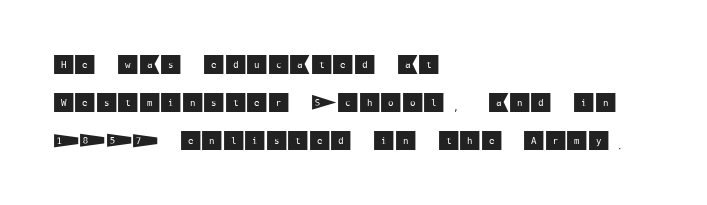
The image shows 22 px text type, upright; set left-aligned, line spacing 1.72x, normal letter spacing, not underlined.
